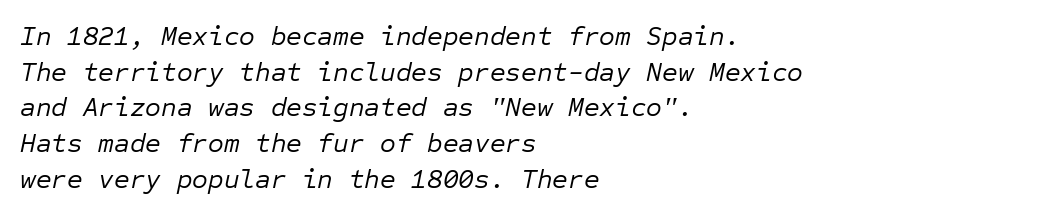
Q: Is the text bold? A: No.
Q: Is the text italic (slanted)? A: Yes, it leans right by about 12 degrees.
Q: Is the text underlined? A: No.
Q: How is the paragraph aligned? A: Left-aligned.
Q: Is the spacing between letters normal or unusually wide? A: Normal.
Q: Is the spacing between lines tight, normal or loose? A: Normal.
